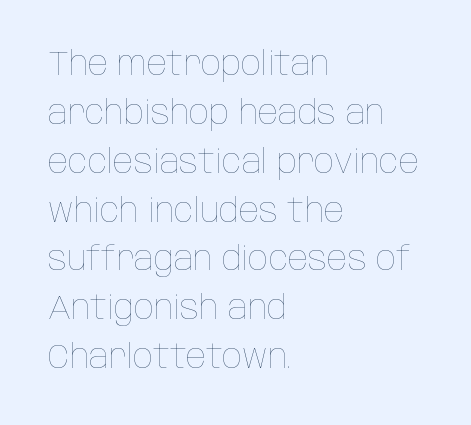
The image shows 33 px thin, condensed type, upright; set left-aligned, normal line spacing (1.48x), normal letter spacing, not underlined; low stroke contrast and a large x-height.
